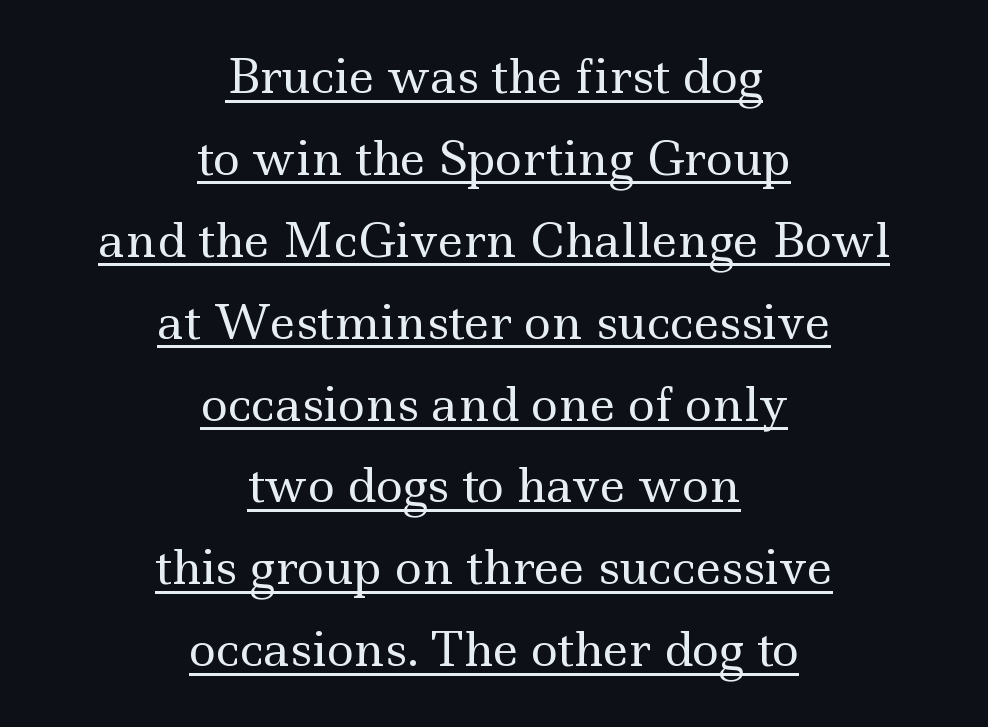
Q: Is the text bold? A: No.
Q: Is the text italic (slanted)? A: No, it is upright.
Q: Is the typeface a serif or a sans-serif typeface? A: Serif.
Q: Is the text underlined? A: Yes.
Q: How is the paragraph aligned? A: Centered.
Q: Is the spacing between letters normal or unusually wide? A: Normal.
Q: Width (condensed, normal, or wide)? A: Wide.
Q: x-height? A: Small.
Q: Monospaced? A: No.
